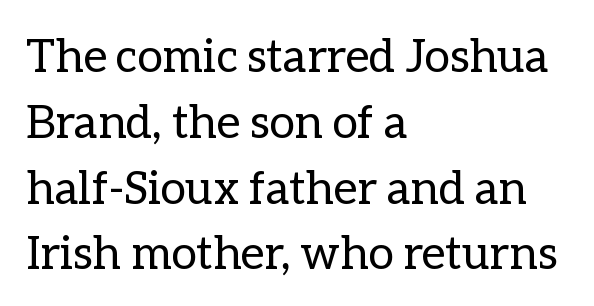
The image shows 46 px regular-weight type, upright; set left-aligned, normal line spacing (1.43x), normal letter spacing, not underlined; low stroke contrast and a medium x-height.
